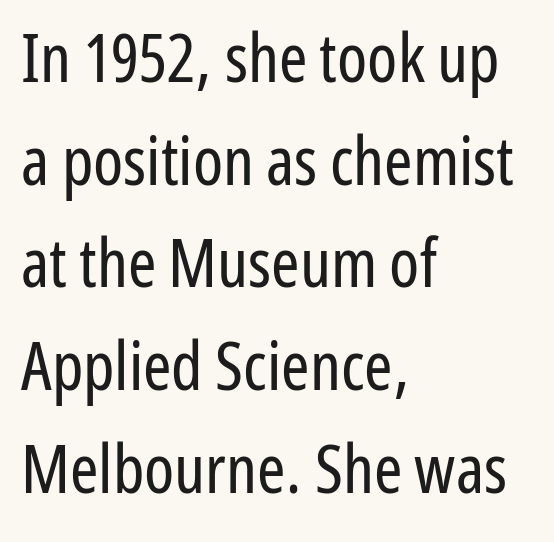
{"serif": "no", "italic": "no", "bold": "no", "weight": "regular", "width": "condensed", "stroke_contrast": "low", "x_height": "medium", "monospaced": "no", "underline": "no", "align": "left", "line_spacing": "normal", "line_spacing_ratio": 1.51, "letter_spacing": "normal", "letter_spacing_em": 0.0, "glyph_px": 68}
